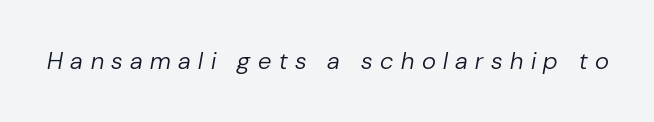
{"italic": "yes", "lean": "right", "slant_degrees": 10, "bold": "no", "underline": "no", "letter_spacing": "wide", "letter_spacing_em": 0.31, "glyph_px": 24}
